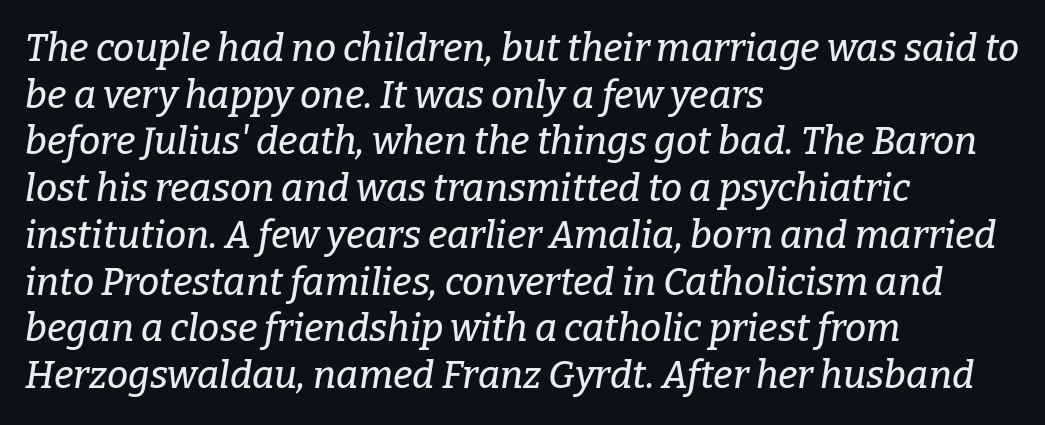
The image shows 38 px serif type, italic (leaning right); set left-aligned, line spacing 1.23x, normal letter spacing, not underlined; low stroke contrast and a medium x-height.
